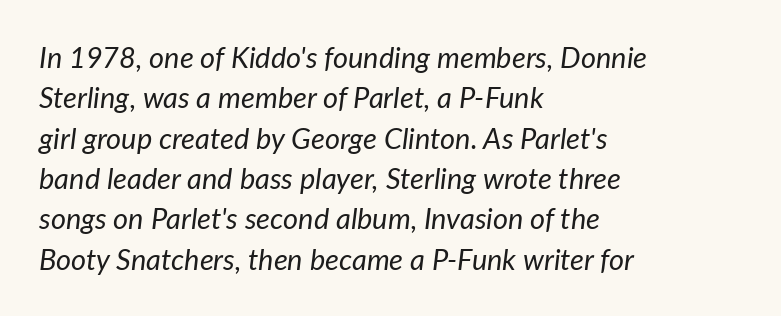
{"italic": "yes", "lean": "right", "slant_degrees": 7, "bold": "no", "weight": "regular", "width": "normal", "stroke_contrast": "low", "x_height": "medium", "monospaced": "no", "underline": "no", "align": "left", "line_spacing": "normal", "line_spacing_ratio": 1.39, "letter_spacing": "normal", "letter_spacing_em": 0.0, "glyph_px": 29}
